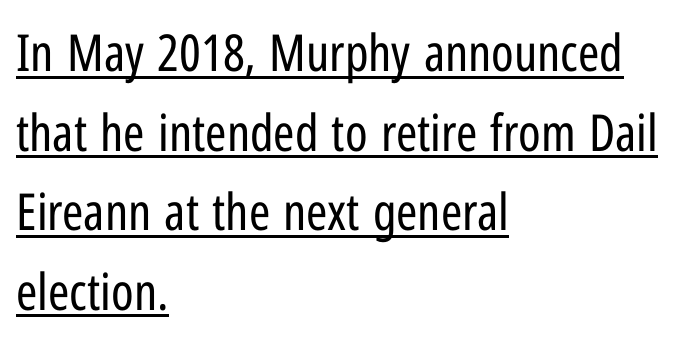
The typesetting does not lean heavy: it is not bold. Each line of the rendering has a horizontal stroke beneath the glyphs. Letterform terminals end flat and unadorned throughout the passage. Proportional: the letters do not fall into vertical columns. Tracking value appears to be zero — textbook default spacing.
